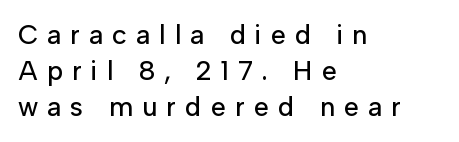
{"italic": "no", "underline": "no", "align": "left", "line_spacing": "normal", "line_spacing_ratio": 1.34, "letter_spacing": "wide", "letter_spacing_em": 0.34, "glyph_px": 27}
